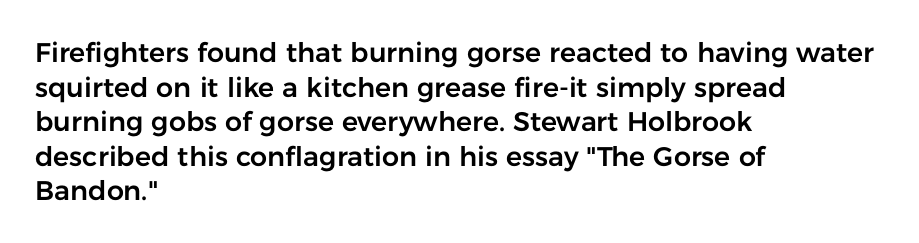
Q: Is the text italic (slanted)? A: No, it is upright.
Q: Is the text underlined? A: No.
Q: How is the paragraph aligned? A: Left-aligned.
Q: Is the spacing between letters normal or unusually wide? A: Normal.
Q: Is the spacing between lines tight, normal or loose? A: Normal.
